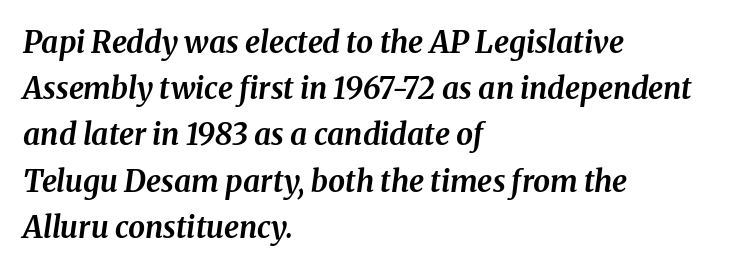
The strip under each line holds only bare page. Here the designer chose a conventional face with non-uniform glyph widths. Does the lettering tilt? It does — this is italic. Regarding leading, the lines here are spaced in the standard way.
